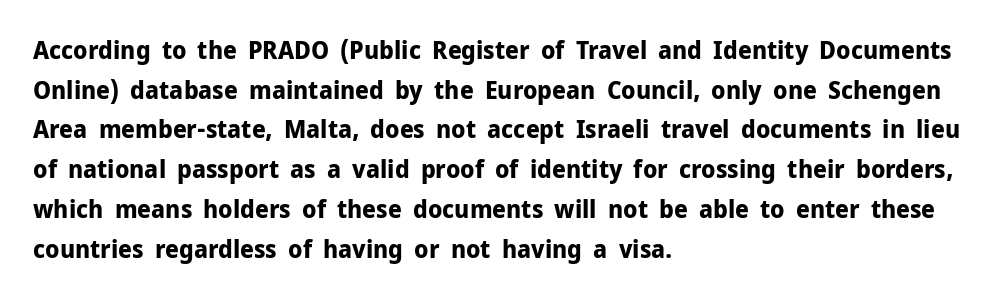
The words here are not underlined. Glyph-to-glyph distance matches everyday printed text. The rows are spaced the way most documents space them. The lettering holds an erect, upright posture throughout. Heavy-handed strokes throughout: this text is bold. Which margin do the lines hug? The left one — the right edge is uneven.
